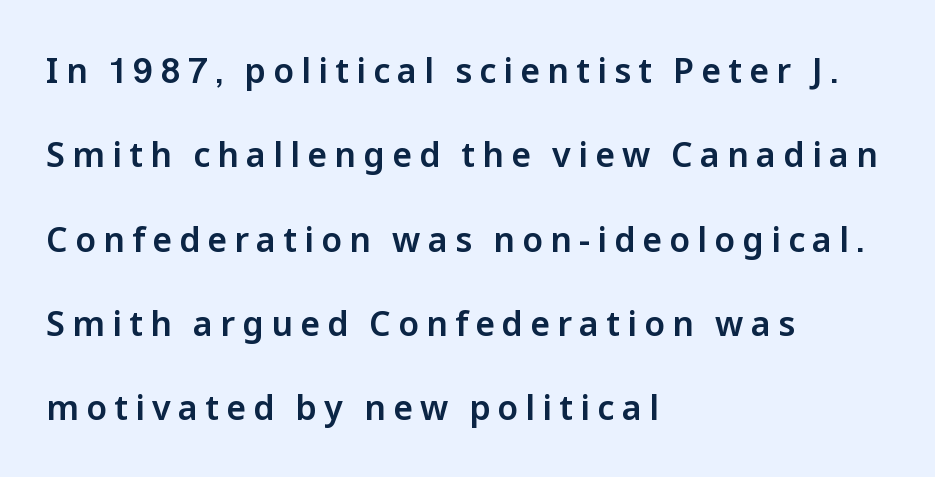
Vertical spacing — loose. Does the lettering tilt? It doesn't — this is upright. Letters rest on an invisible, unmarked baseline. Classification — sans serif. These lines are rendered in a variable-pitch font.
